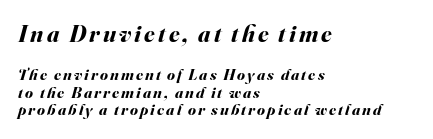
The face used here has the dense, thick strokes of a bold. The upper block of text is set noticeably larger than the block beneath it. Interline gaps are noticeably narrow in this sample. The gap between lines stays unmarked. Reading down the block, your eye returns to a fixed left position each line.
